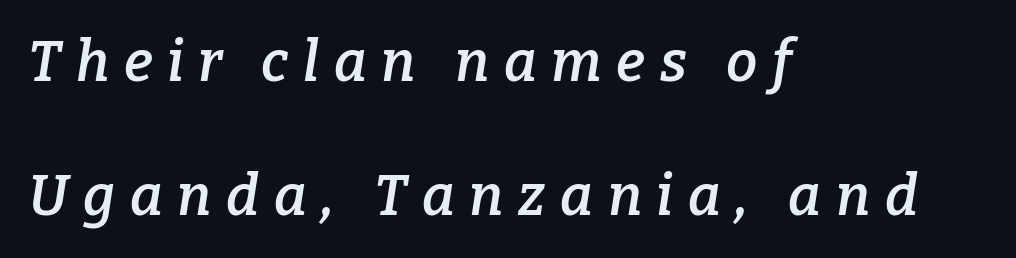
{"serif": "yes", "italic": "yes", "lean": "right", "slant_degrees": 9, "bold": "semi", "weight": "semibold", "width": "normal", "stroke_contrast": "low", "x_height": "medium", "monospaced": "no", "underline": "no", "align": "left", "line_spacing": "loose", "line_spacing_ratio": 2.39, "letter_spacing": "wide", "letter_spacing_em": 0.26, "glyph_px": 56}
